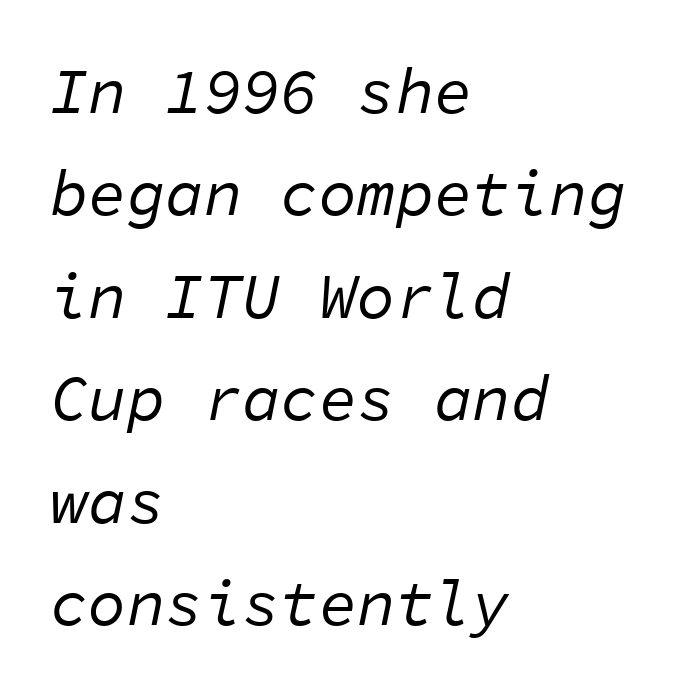
{"italic": "yes", "lean": "right", "slant_degrees": 11, "bold": "no", "weight": "regular", "width": "normal", "stroke_contrast": "low", "x_height": "medium", "monospaced": "yes", "underline": "no", "align": "left", "line_spacing": "normal", "line_spacing_ratio": 1.6, "letter_spacing": "normal", "letter_spacing_em": 0.0, "glyph_px": 64}
